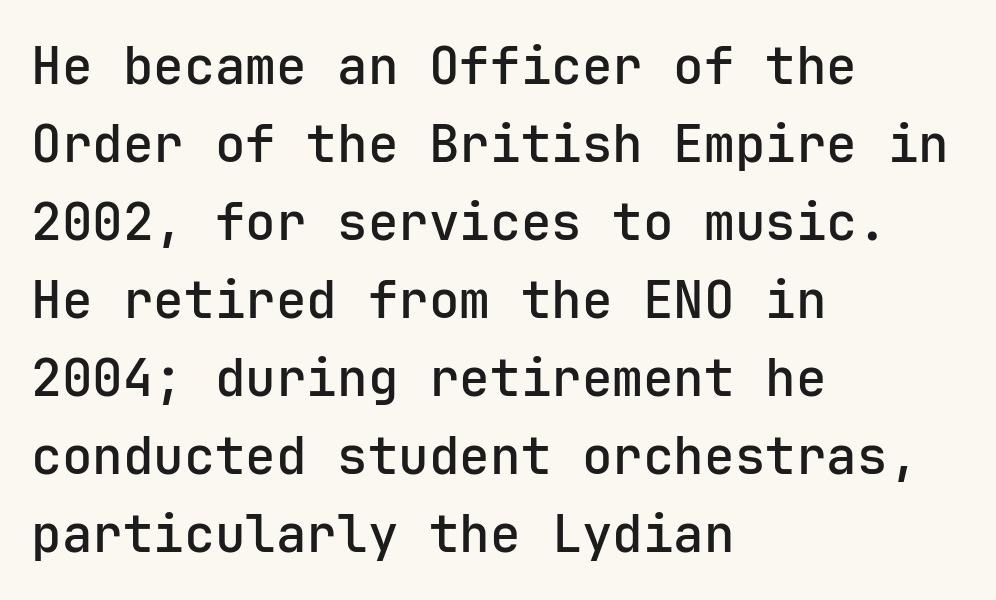
{"serif": "no", "italic": "no", "bold": "semi", "weight": "semibold", "width": "normal", "stroke_contrast": "low", "x_height": "medium", "underline": "no", "align": "left", "line_spacing": "normal", "line_spacing_ratio": 1.53, "letter_spacing": "normal", "letter_spacing_em": 0.0, "glyph_px": 51}
